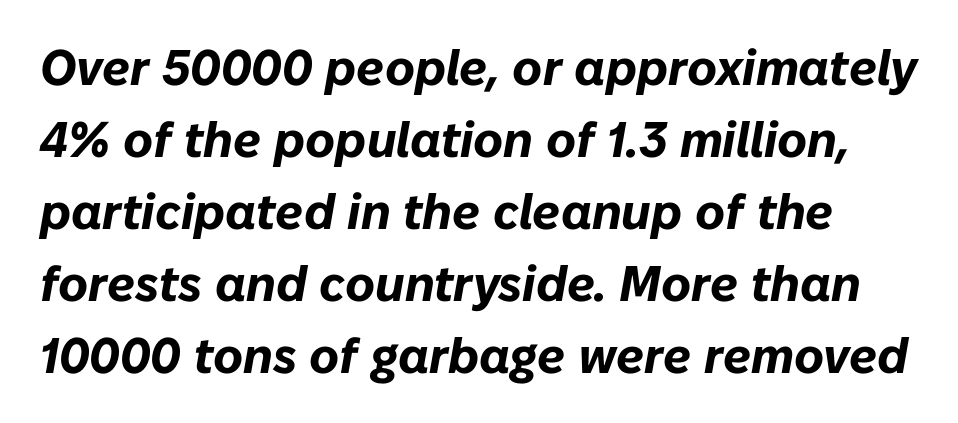
Each letter keeps its own natural width here, so spacing adapts to shape. The text carries the slant typical of an italic or oblique font. The baseline area is clear. The leading is moderate, giving the passage an even texture. In terms of letterspacing, this is plain default setting. Weight: bold.
